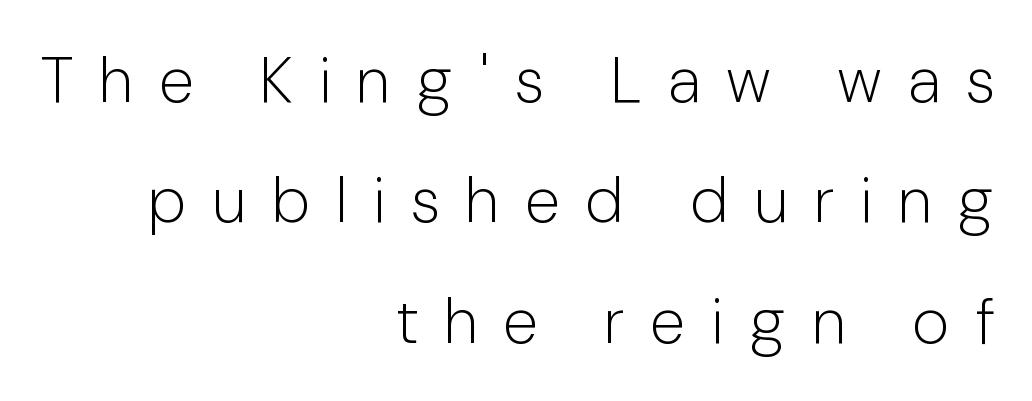
Q: Is the text bold? A: No.
Q: Is the text italic (slanted)? A: No, it is upright.
Q: Is the typeface a serif or a sans-serif typeface? A: Sans-serif.
Q: Is the text underlined? A: No.
Q: How is the paragraph aligned? A: Right-aligned.
Q: Is the spacing between letters normal or unusually wide? A: Unusually wide.
Q: Width (condensed, normal, or wide)? A: Condensed.
Q: Stroke contrast? A: Low.
Q: x-height? A: Medium.
Q: Monospaced? A: No.
